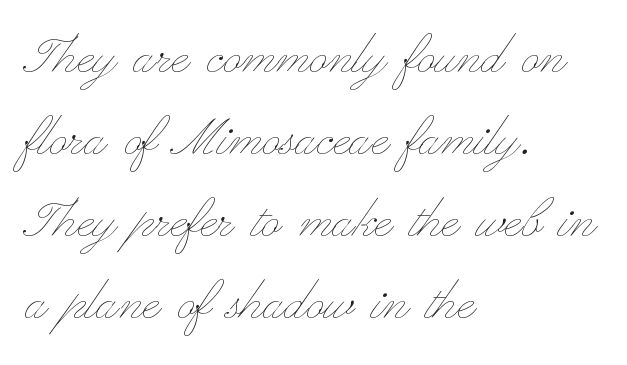
Q: Is the text bold? A: No.
Q: Is the text italic (slanted)? A: Yes.
Q: Is the text underlined? A: No.
Q: How is the paragraph aligned? A: Left-aligned.
Q: Is the spacing between letters normal or unusually wide? A: Normal.
Q: Is the spacing between lines tight, normal or loose? A: Normal.
Q: Width (condensed, normal, or wide)? A: Wide.
Q: Stroke contrast? A: Low.
Q: x-height? A: Small.
Q: Monospaced? A: No.
